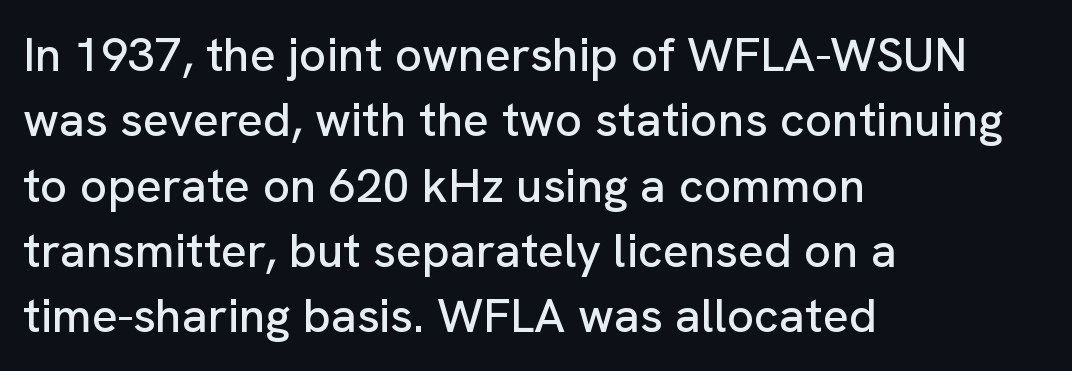
Q: Is the text italic (slanted)? A: No, it is upright.
Q: Is the typeface a serif or a sans-serif typeface? A: Sans-serif.
Q: Is the text underlined? A: No.
Q: How is the paragraph aligned? A: Left-aligned.
Q: Is the spacing between letters normal or unusually wide? A: Normal.
Q: Is the spacing between lines tight, normal or loose? A: Normal.
Q: Width (condensed, normal, or wide)? A: Normal.
Q: Stroke contrast? A: Low.
Q: x-height? A: Medium.
Q: Monospaced? A: No.
